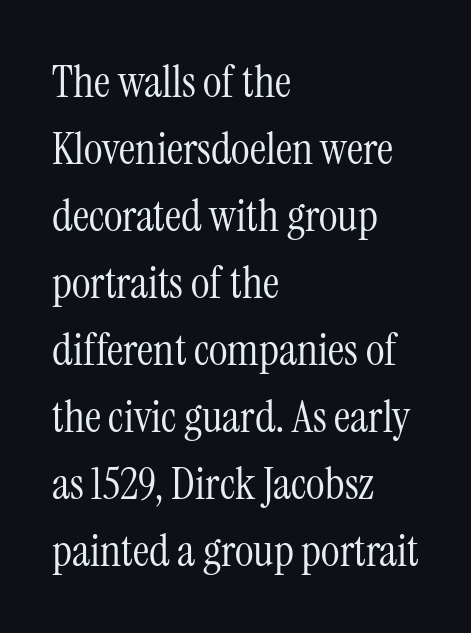
{"serif": "yes", "italic": "no", "bold": "no", "weight": "light", "width": "condensed", "stroke_contrast": "medium", "x_height": "medium", "monospaced": "no", "underline": "no", "align": "left", "line_spacing": "normal", "line_spacing_ratio": 1.49, "letter_spacing": "normal", "letter_spacing_em": 0.0, "glyph_px": 45}
